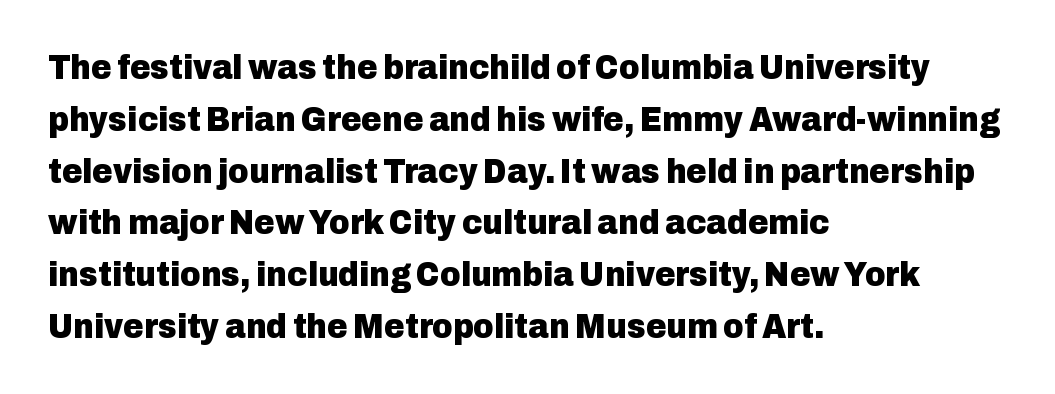
The image shows 35 px heavy sans-serif type, upright; set left-aligned, normal line spacing (1.48x), normal letter spacing, not underlined; low stroke contrast and a medium x-height.
